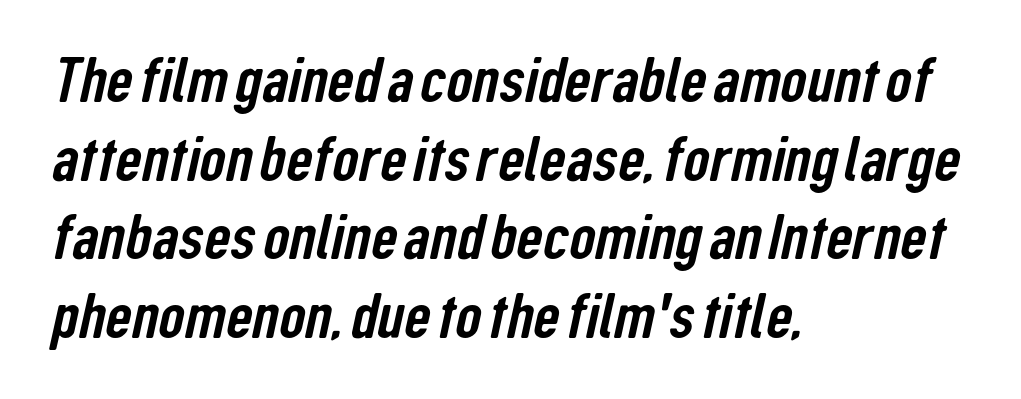
Q: Is the typeface a serif or a sans-serif typeface? A: Sans-serif.
Q: Is the text underlined? A: No.
Q: How is the paragraph aligned? A: Left-aligned.
Q: Is the spacing between letters normal or unusually wide? A: Normal.
Q: Width (condensed, normal, or wide)? A: Condensed.
Q: Stroke contrast? A: Low.
Q: x-height? A: Medium.
Q: Monospaced? A: No.
